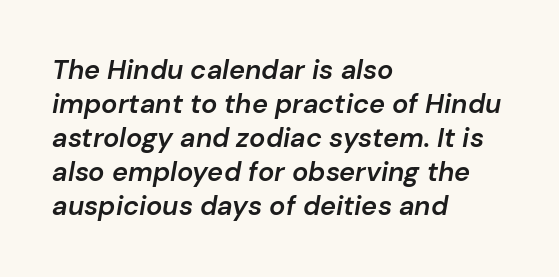
How are the letters spaced? Ordinarily, with no added tracking. The strip under each line holds only bare page. This sample is left-justified, so line endings fall wherever the words run out. Quick note: interline space is typical. Rendered with sloped, italic letterforms.
